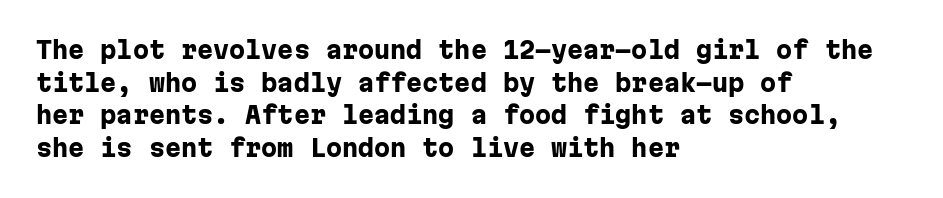
{"italic": "no", "bold": "yes", "underline": "no", "align": "left", "line_spacing": "normal", "line_spacing_ratio": 1.42, "letter_spacing": "normal", "letter_spacing_em": 0.0, "glyph_px": 23}
